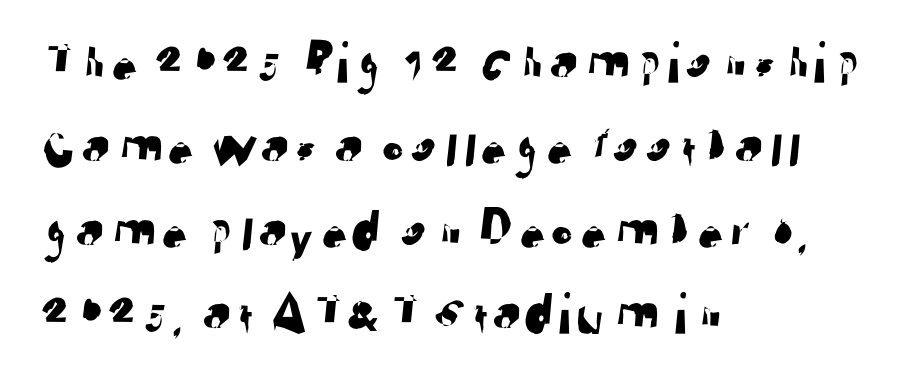
{"serif": "no", "width": "normal", "stroke_contrast": "low", "x_height": "medium", "monospaced": "no", "underline": "no", "align": "left", "line_spacing": "normal", "line_spacing_ratio": 1.42, "letter_spacing": "normal", "letter_spacing_em": 0.0, "glyph_px": 59}
